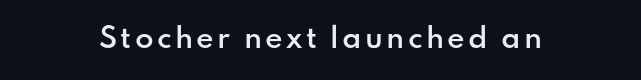
Q: Is the text bold? A: Semi-bold.
Q: Is the text italic (slanted)? A: No, it is upright.
Q: Is the text underlined? A: No.
Q: How is the paragraph aligned? A: Centered.
